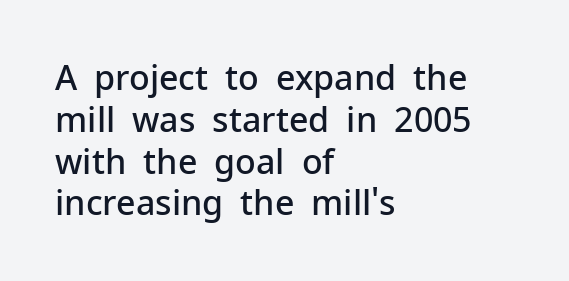
{"serif": "no", "italic": "no", "bold": "semi", "weight": "semibold", "width": "normal", "stroke_contrast": "low", "x_height": "medium", "monospaced": "no", "underline": "no", "align": "left", "line_spacing_ratio": 1.23, "letter_spacing": "normal", "letter_spacing_em": 0.0, "glyph_px": 34}
